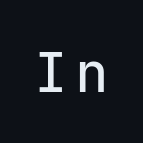
Q: Is the text italic (slanted)? A: No, it is upright.
Q: Is the typeface a serif or a sans-serif typeface? A: Sans-serif.
Q: Is the text underlined? A: No.
Q: Width (condensed, normal, or wide)? A: Normal.
Q: Stroke contrast? A: Low.
Q: x-height? A: Medium.
Q: Monospaced? A: Yes.
